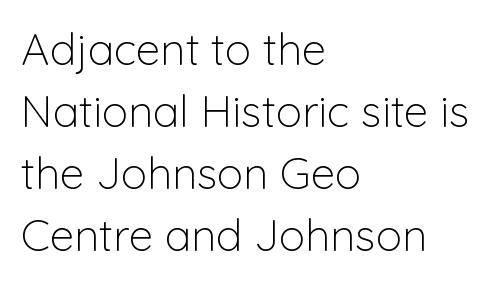
Nope, no serifs anywhere on these letters. Posture: upright roman. The tracking reads as untouched default to a designer's eye. Any mark beneath the type? The region is blank.
